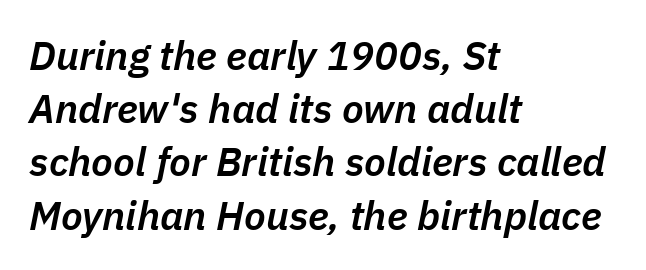
A bare baseline throughout the passage. The rendering uses natural spacing where letterforms have individual widths. Posture: slanted. Slightly chunky letters — semibold, I'd say, not full bold. All the whitespace from short lines collects on the right.
